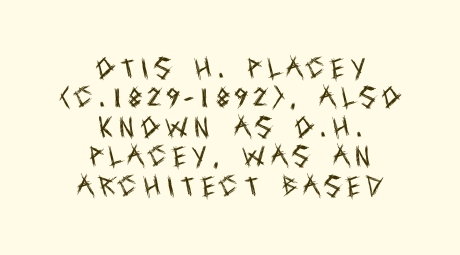
The image shows 23 px text type, upright; set centered, normal line spacing (1.28x), unusually wide letter spacing (+0.27 em), not underlined.
